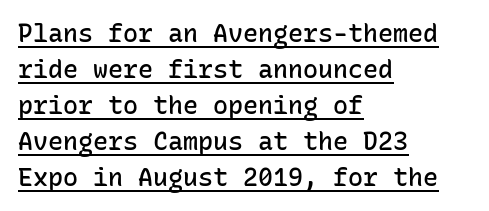
Q: Is the text bold? A: Semi-bold.
Q: Is the text italic (slanted)? A: No, it is upright.
Q: Is the text underlined? A: Yes.
Q: How is the paragraph aligned? A: Left-aligned.
Q: Is the spacing between letters normal or unusually wide? A: Normal.
Q: Is the spacing between lines tight, normal or loose? A: Normal.
